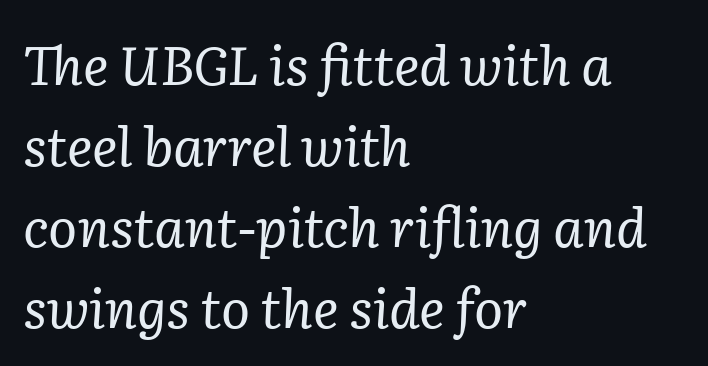
Each line starts at the same left margin while the right side varies. Posture: slanted. Honestly, there is no underline to notice here at all. The passage shown has conventional tracking throughout. Regular leading. Weight class: somewhere from thin through regular.
